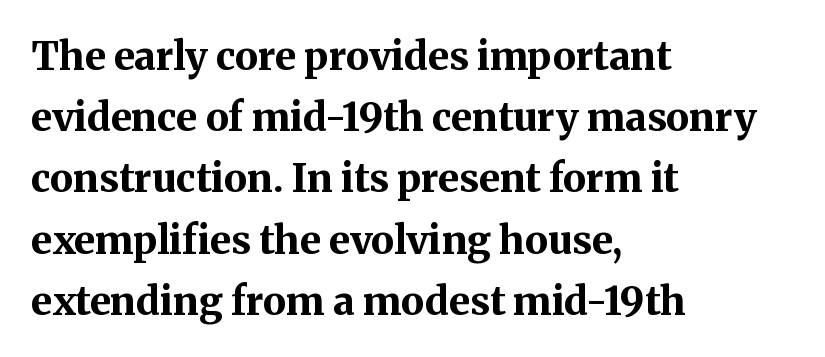
Q: Is the text bold? A: Yes.
Q: Is the text italic (slanted)? A: No, it is upright.
Q: Is the typeface a serif or a sans-serif typeface? A: Serif.
Q: Is the text underlined? A: No.
Q: How is the paragraph aligned? A: Left-aligned.
Q: Is the spacing between letters normal or unusually wide? A: Normal.
Q: Is the spacing between lines tight, normal or loose? A: Normal.
Q: Width (condensed, normal, or wide)? A: Normal.
Q: Stroke contrast? A: Medium.
Q: x-height? A: Medium.
Q: Monospaced? A: No.
